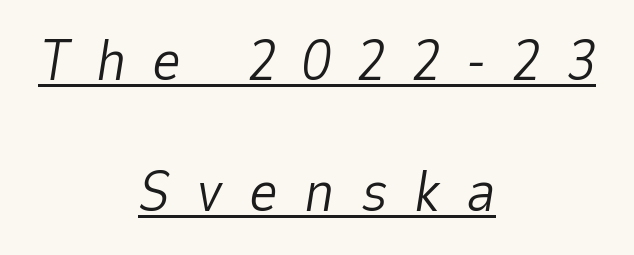
The letters advance in unequal steps, a hallmark of proportional type. No letter is thick-stroked: the sample isn't bold. Emphasis is given by a line drawn under the lettering. The face used here has a pronounced slope to its letters.
